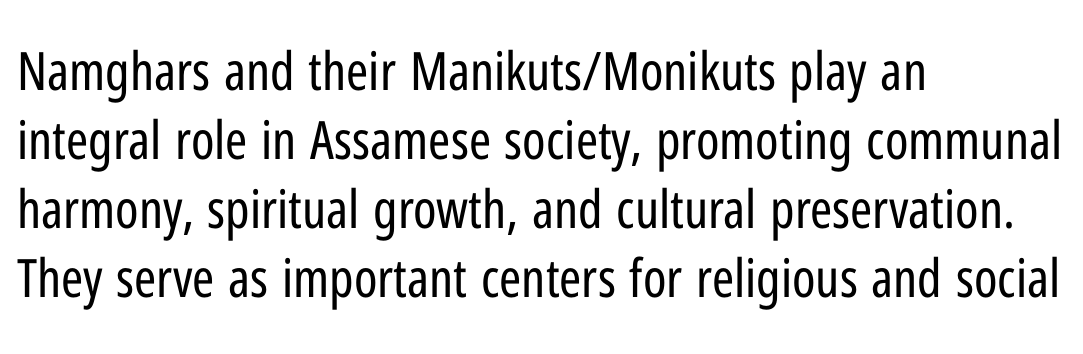
Q: Is the text bold? A: No.
Q: Is the text italic (slanted)? A: No, it is upright.
Q: Is the typeface a serif or a sans-serif typeface? A: Sans-serif.
Q: Is the text underlined? A: No.
Q: How is the paragraph aligned? A: Left-aligned.
Q: Is the spacing between letters normal or unusually wide? A: Normal.
Q: Is the spacing between lines tight, normal or loose? A: Normal.
Q: Width (condensed, normal, or wide)? A: Condensed.
Q: Stroke contrast? A: Low.
Q: x-height? A: Medium.
Q: Monospaced? A: No.
